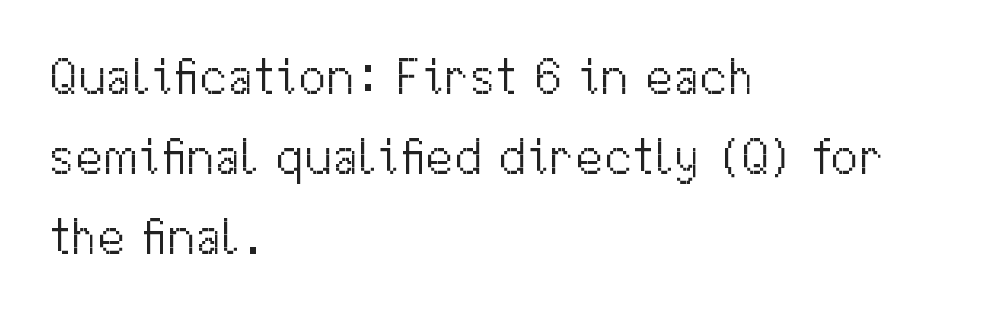
Q: Is the text bold? A: No.
Q: Is the text italic (slanted)? A: No, it is upright.
Q: Is the typeface a serif or a sans-serif typeface? A: Sans-serif.
Q: Is the text underlined? A: No.
Q: How is the paragraph aligned? A: Left-aligned.
Q: Is the spacing between letters normal or unusually wide? A: Normal.
Q: Is the spacing between lines tight, normal or loose? A: Normal.
Q: Width (condensed, normal, or wide)? A: Normal.
Q: Stroke contrast? A: Medium.
Q: x-height? A: Medium.
Q: Monospaced? A: No.
